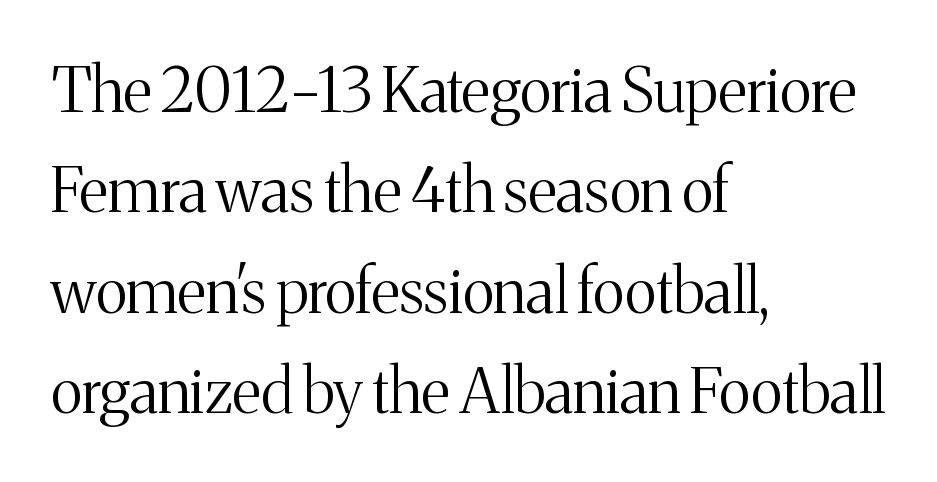
In terms of posture, this sample is upright. All the whitespace from short lines collects on the right. Proportional: the letters do not fall into vertical columns. I'd call this a serif setting — the letters wear small feet. Baseline-to-baseline distance is the conventional proportion of letter height. Words float on clear page, feet unadorned.
